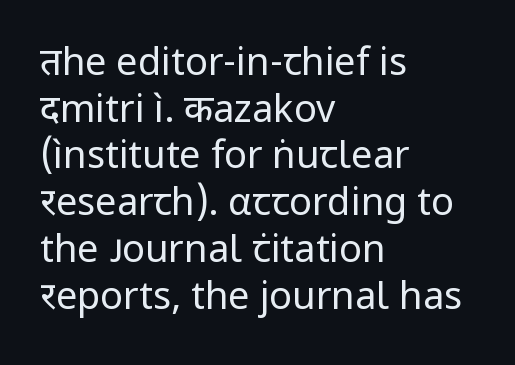
The image shows 38 px regular-weight sans-serif type, upright; set left-aligned, line spacing 1.23x, normal letter spacing, not underlined; low stroke contrast and a medium x-height.
